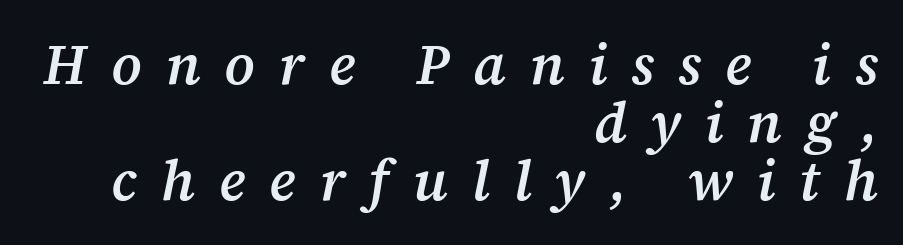
The lines are packed closely together with very little leading. Each word looks stretched out because of the extra space between its letters. The compositor pushed each line to the right boundary. The passage shown is typeset with a serif family.
